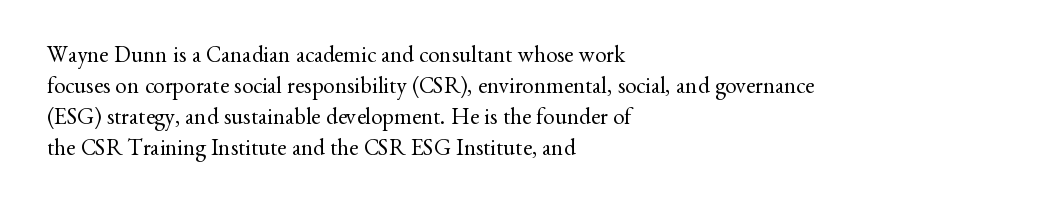
{"italic": "no", "bold": "no", "underline": "no", "align": "left", "line_spacing": "normal", "line_spacing_ratio": 1.35, "letter_spacing": "normal", "letter_spacing_em": 0.0, "glyph_px": 23}
